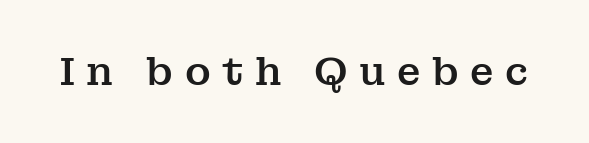
{"serif": "yes", "italic": "no", "width": "normal", "stroke_contrast": "medium", "x_height": "medium", "monospaced": "no", "underline": "no", "letter_spacing": "wide", "letter_spacing_em": 0.29, "glyph_px": 39}
